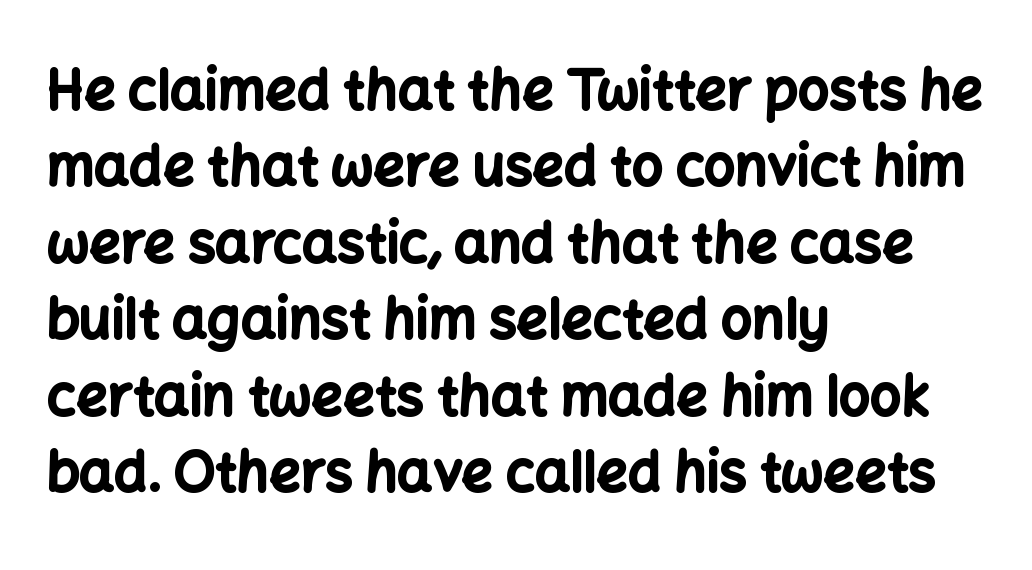
A typesetter would call this proportional, since set widths differ per character. Inter-character spacing is left at the font's built-in metrics. Only glyphs here, with clear space below each row. The passage is arranged the way most books set body copy — flush left. Ordinary non-slanted type is in use. Serif or sans? Sans — the stroke terminals are bare.
